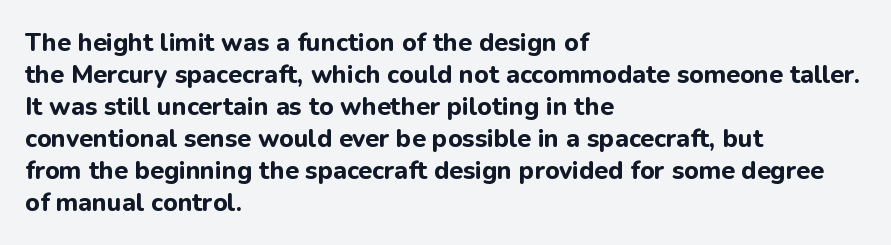
{"italic": "no", "bold": "yes", "underline": "no", "align": "left", "line_spacing": "normal", "line_spacing_ratio": 1.28, "letter_spacing": "normal", "letter_spacing_em": 0.0, "glyph_px": 25}
